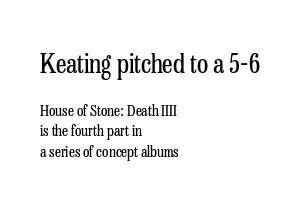
Q: Is the text bold? A: No.
Q: Is the text italic (slanted)? A: No, it is upright.
Q: Is the text underlined? A: No.
Q: How is the paragraph aligned? A: Left-aligned.
Q: Is the spacing between letters normal or unusually wide? A: Normal.
Q: Is the spacing between lines tight, normal or loose? A: Normal.
Q: Which block of text is set in a larger size, the first (top) or the second (bottom)? A: The first (top) one.
